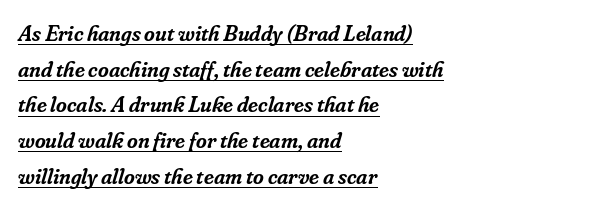
Q: Is the text bold? A: Semi-bold.
Q: Is the text italic (slanted)? A: Yes, it leans right by about 16 degrees.
Q: Is the text underlined? A: Yes.
Q: How is the paragraph aligned? A: Left-aligned.
Q: Is the spacing between letters normal or unusually wide? A: Normal.
Q: Is the spacing between lines tight, normal or loose? A: Normal.
